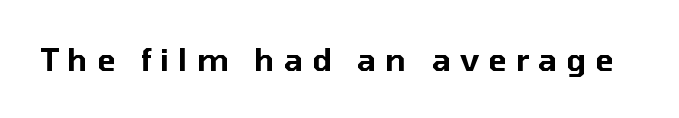
{"serif": "no", "italic": "no", "width": "normal", "stroke_contrast": "low", "x_height": "medium", "monospaced": "no", "underline": "no", "letter_spacing": "wide", "letter_spacing_em": 0.29, "glyph_px": 31}
